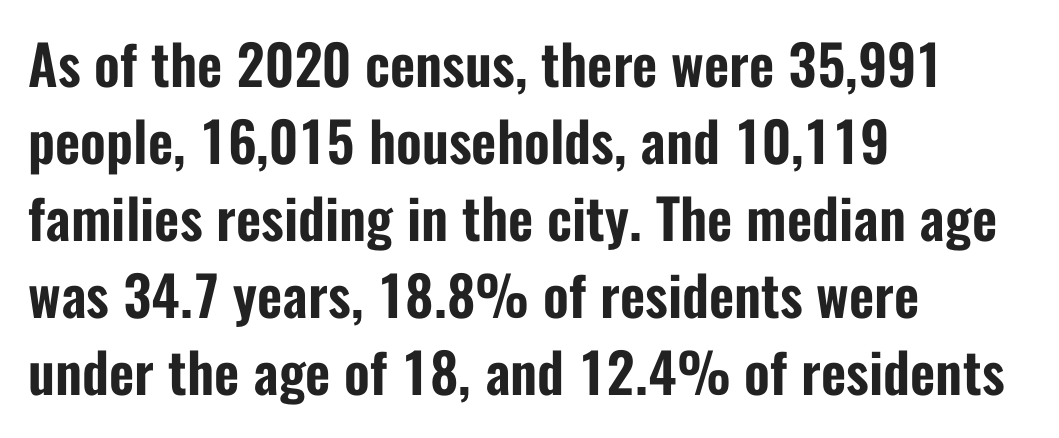
You can tell from the bare stems that sans-serif type was used. Plain, unruled lines of type. In terms of posture, this sample is upright. If you drew a ruler down the left edge, every line would touch it. The rendering uses natural spacing where letterforms have individual widths. Baseline-to-baseline distance is the conventional proportion of letter height.
